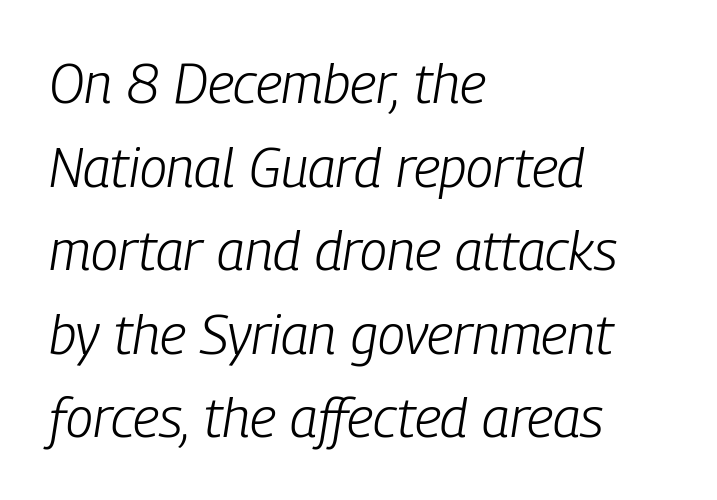
{"italic": "yes", "lean": "right", "slant_degrees": 9, "bold": "no", "weight": "light", "width": "condensed", "stroke_contrast": "low", "x_height": "medium", "monospaced": "no", "underline": "no", "align": "left", "line_spacing": "normal", "line_spacing_ratio": 1.52, "letter_spacing": "normal", "letter_spacing_em": 0.0, "glyph_px": 55}
